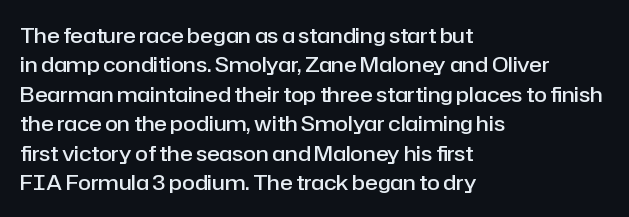
The image shows 21 px text type, upright; set left-aligned, normal line spacing (1.4x), normal letter spacing, not underlined.
